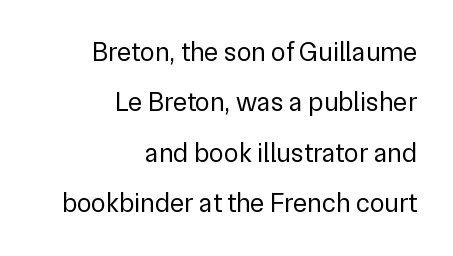
Q: Is the text bold? A: No.
Q: Is the text italic (slanted)? A: No, it is upright.
Q: Is the text underlined? A: No.
Q: How is the paragraph aligned? A: Right-aligned.
Q: Is the spacing between letters normal or unusually wide? A: Normal.
